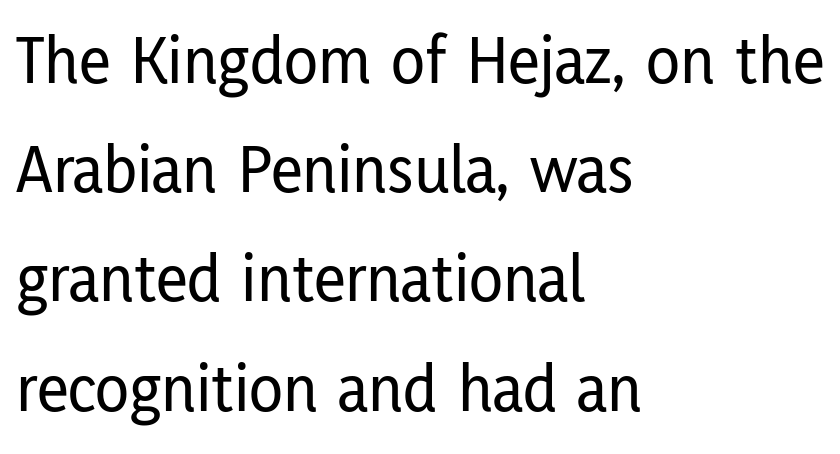
You can tell from the bare stems that sans-serif type was used. Does the lettering tilt? It doesn't — this is upright. These lines are set flush left with a ragged right edge. The gaps between neighbouring characters are ordinary and unremarkable. Check the space under the baseline: it is left empty.
